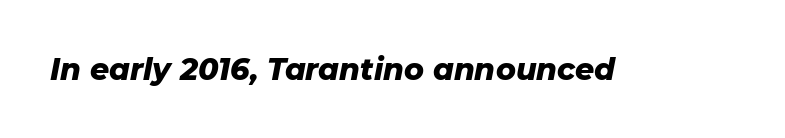
{"italic": "yes", "lean": "right", "slant_degrees": 11, "bold": "yes", "weight": "heavy", "width": "normal", "stroke_contrast": "low", "x_height": "medium", "monospaced": "no", "underline": "no", "letter_spacing": "normal", "letter_spacing_em": 0.0, "glyph_px": 30}
